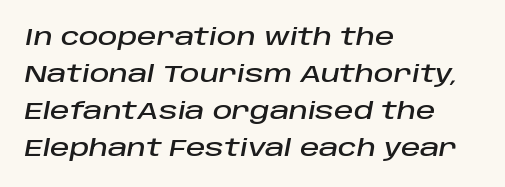
Q: Is the text italic (slanted)? A: Yes, it leans right by about 10 degrees.
Q: Is the text underlined? A: No.
Q: How is the paragraph aligned? A: Left-aligned.
Q: Is the spacing between letters normal or unusually wide? A: Normal.
Q: Is the spacing between lines tight, normal or loose? A: Normal.
